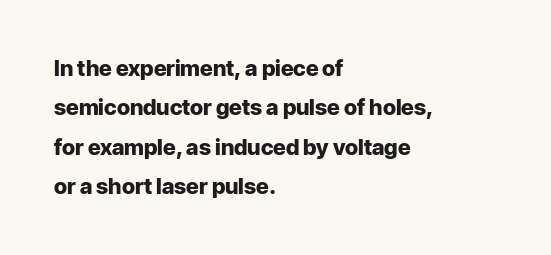
The image shows 22 px bold type, upright; set left-aligned, line spacing 1.79x, normal letter spacing, not underlined.
